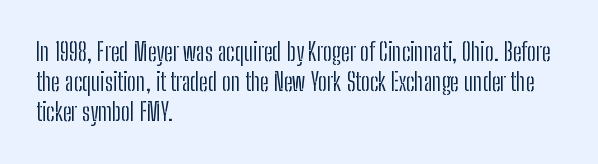
The image shows 25 px text type, upright; set left-aligned, line spacing 1.21x, normal letter spacing, not underlined.
